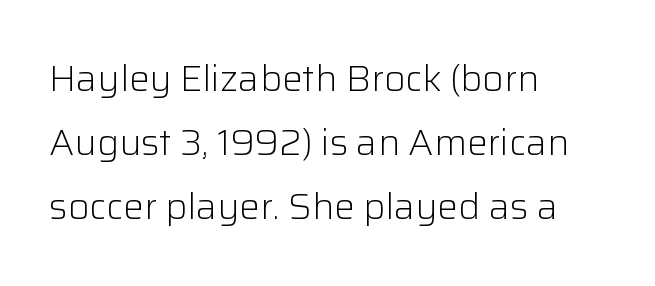
You can tell it's not italic because the verticals are truly vertical. Honestly, the letter spacing is just normal — you wouldn't notice it. No word sits above an underline. Stem width sits at or under what a default text font uses.
